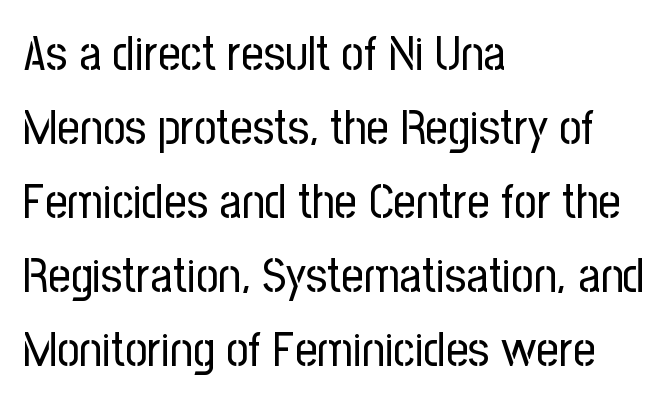
Q: Is the text bold? A: No.
Q: Is the text italic (slanted)? A: No, it is upright.
Q: Is the typeface a serif or a sans-serif typeface? A: Sans-serif.
Q: Is the text underlined? A: No.
Q: How is the paragraph aligned? A: Left-aligned.
Q: Is the spacing between letters normal or unusually wide? A: Normal.
Q: Is the spacing between lines tight, normal or loose? A: Normal.
Q: Width (condensed, normal, or wide)? A: Condensed.
Q: Stroke contrast? A: Low.
Q: x-height? A: Medium.
Q: Monospaced? A: No.
